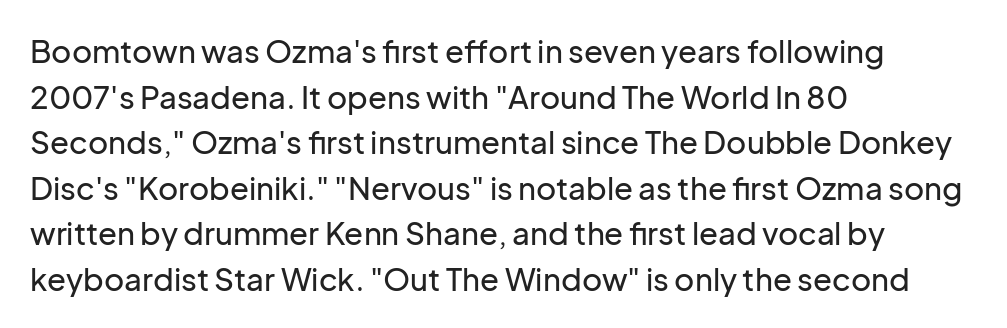
The image shows 31 px sans-serif type, upright; set left-aligned, normal line spacing (1.47x), normal letter spacing, not underlined; low stroke contrast and a medium x-height.
